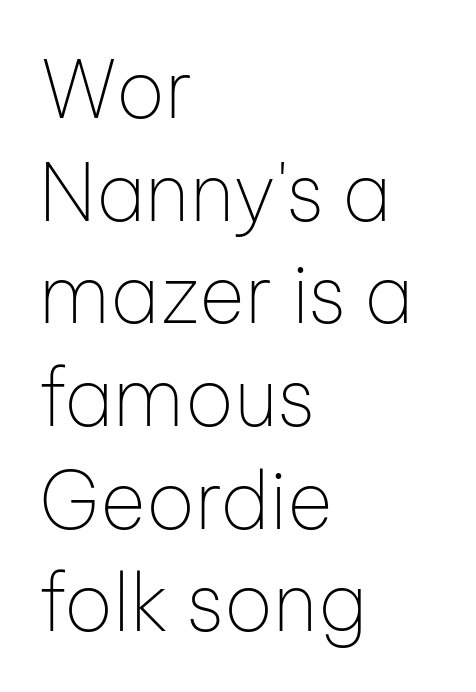
Q: Is the text bold? A: No.
Q: Is the text italic (slanted)? A: No, it is upright.
Q: Is the typeface a serif or a sans-serif typeface? A: Sans-serif.
Q: Is the text underlined? A: No.
Q: How is the paragraph aligned? A: Left-aligned.
Q: Is the spacing between letters normal or unusually wide? A: Normal.
Q: Is the spacing between lines tight, normal or loose? A: Normal.
Q: Width (condensed, normal, or wide)? A: Normal.
Q: Stroke contrast? A: Low.
Q: x-height? A: Medium.
Q: Monospaced? A: No.
